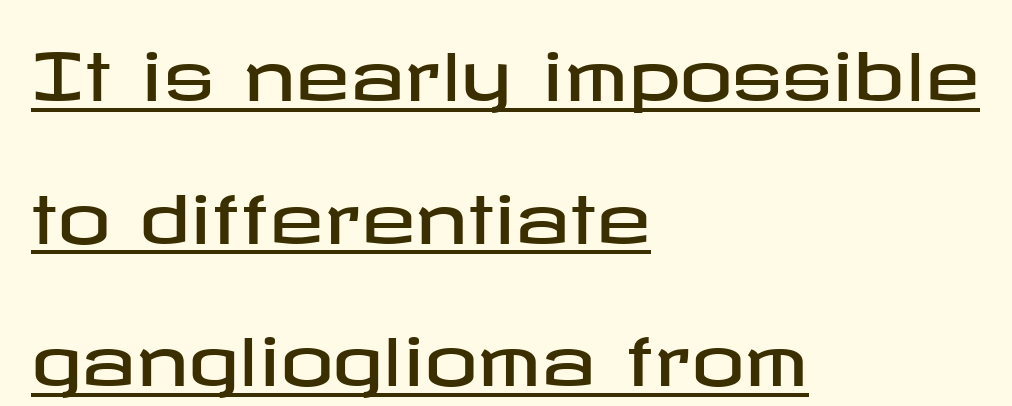
The image shows 66 px wide sans-serif type, upright; set left-aligned, loose line spacing (2.16x), normal letter spacing, underlined; low stroke contrast and a medium x-height.
